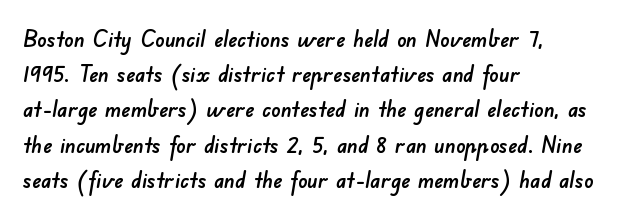
The rendering keeps characters at their native spacing. The zone under the glyphs is completely vacant. Teacher's note: observe the even left margin — that is flush-left alignment. Baseline-to-baseline distance is the conventional proportion of letter height.
